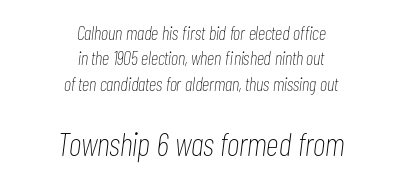
The face used here appears at its bigger size in the lower chunk. This sample uses an oblique cut, with every glyph tilted off the vertical. The passage shown is typed in a proportional face where columns would drift. Observe the ordinary spacing: letters are neighbours, not strangers.
